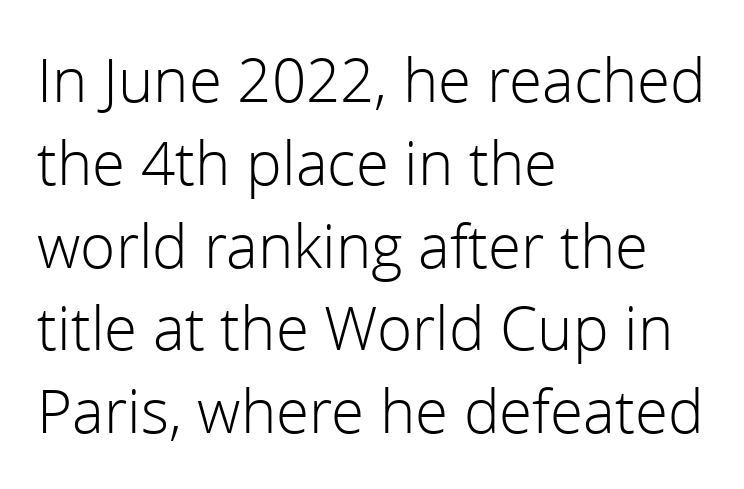
{"serif": "no", "italic": "no", "bold": "no", "weight": "light", "width": "normal", "x_height": "medium", "monospaced": "no", "underline": "no", "align": "left", "line_spacing": "normal", "line_spacing_ratio": 1.38, "letter_spacing": "normal", "letter_spacing_em": 0.0, "glyph_px": 60}
